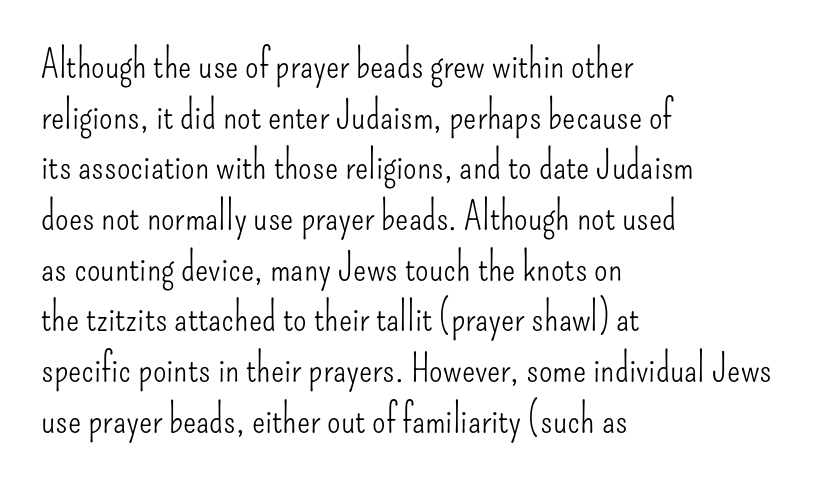
Q: Is the text bold? A: No.
Q: Is the text italic (slanted)? A: No, it is upright.
Q: Is the typeface a serif or a sans-serif typeface? A: Sans-serif.
Q: Is the text underlined? A: No.
Q: How is the paragraph aligned? A: Left-aligned.
Q: Is the spacing between letters normal or unusually wide? A: Normal.
Q: Is the spacing between lines tight, normal or loose? A: Normal.
Q: Width (condensed, normal, or wide)? A: Condensed.
Q: Stroke contrast? A: Low.
Q: x-height? A: Small.
Q: Monospaced? A: No.
